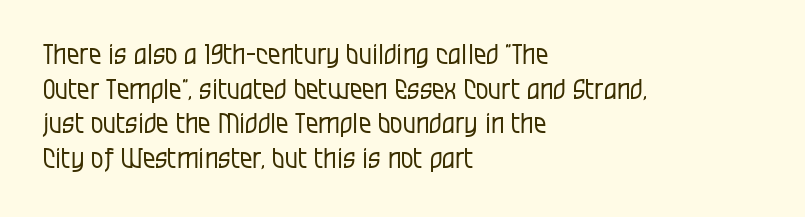
Notice how the stems are strictly vertical — no italics here. Where is the straight margin? On the left. These lines are rendered in a variable-pitch font. Check the space under the baseline: it is left empty.
